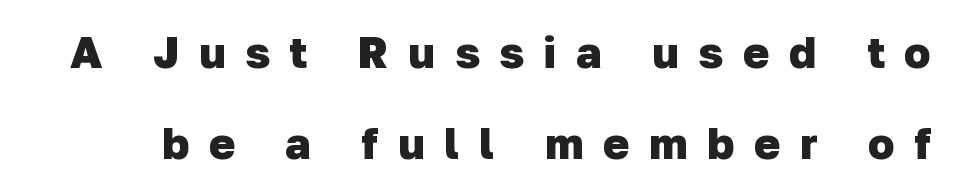
{"serif": "no", "bold": "yes", "weight": "heavy", "width": "normal", "stroke_contrast": "low", "x_height": "medium", "monospaced": "no", "underline": "no", "line_spacing": "loose", "line_spacing_ratio": 2.07, "letter_spacing": "wide", "letter_spacing_em": 0.45, "glyph_px": 44}
